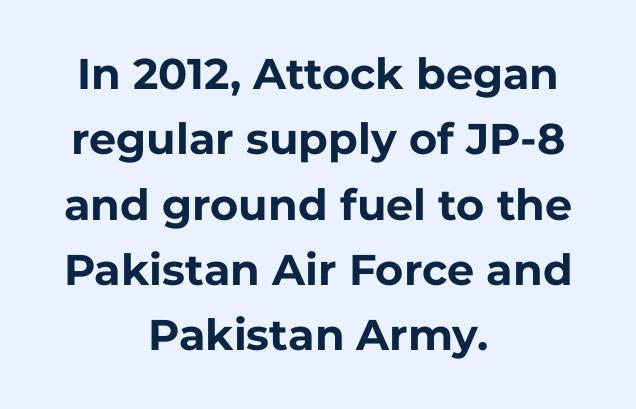
{"serif": "no", "italic": "no", "bold": "yes", "weight": "bold", "width": "normal", "stroke_contrast": "low", "x_height": "medium", "monospaced": "no", "underline": "no", "align": "center", "line_spacing": "normal", "line_spacing_ratio": 1.52, "letter_spacing": "normal", "letter_spacing_em": 0.0, "glyph_px": 43}
